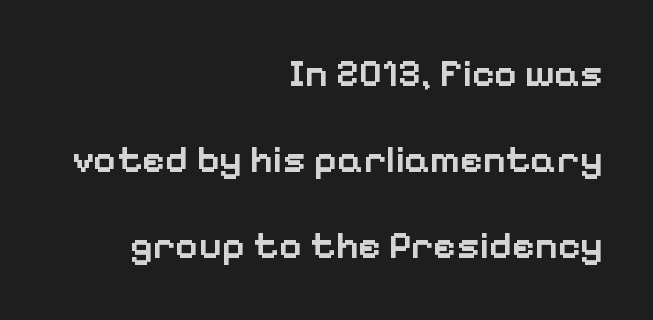
The image shows 39 px semibold sans-serif type, upright; set right-aligned, loose line spacing (2.21x), normal letter spacing, not underlined; low stroke contrast and a medium x-height.
